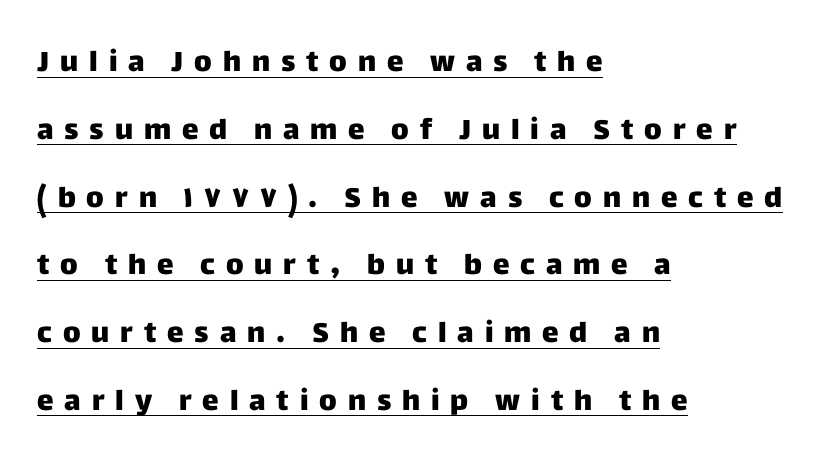
Q: Is the text italic (slanted)? A: No, it is upright.
Q: Is the typeface a serif or a sans-serif typeface? A: Sans-serif.
Q: Is the text underlined? A: Yes.
Q: How is the paragraph aligned? A: Left-aligned.
Q: Is the spacing between letters normal or unusually wide? A: Unusually wide.
Q: Is the spacing between lines tight, normal or loose? A: Loose.
Q: Width (condensed, normal, or wide)? A: Normal.
Q: Stroke contrast? A: Low.
Q: x-height? A: Large.
Q: Monospaced? A: No.
